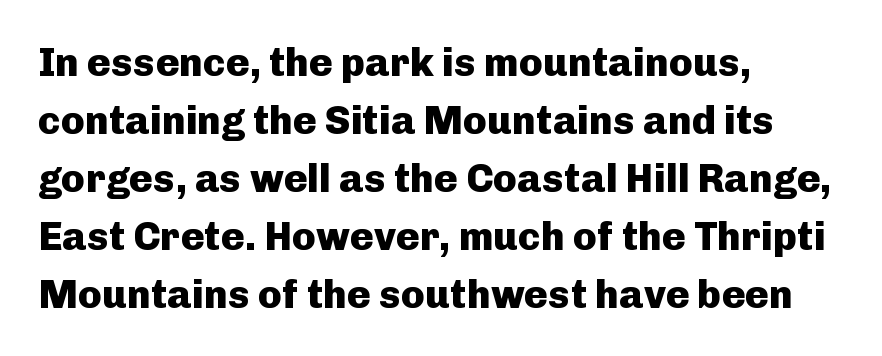
Compared with typical paragraphs, the rows here are spaced about the same. Nope, no serifs anywhere on these letters. Which margin do the lines hug? The left one — the right edge is uneven. Heavy, bold letterforms.
